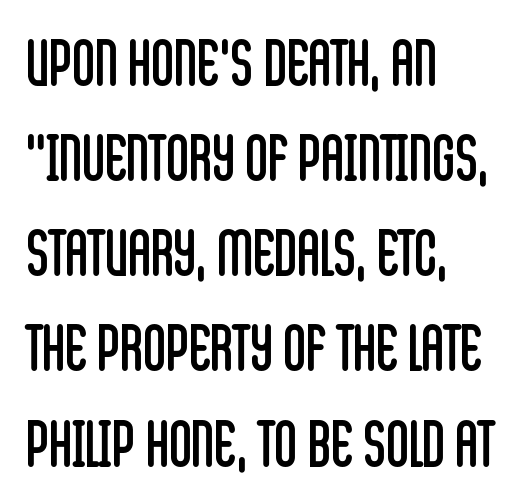
The image shows 63 px regular-weight, condensed sans-serif type, upright; set left-aligned, normal line spacing (1.51x), normal letter spacing, not underlined; low stroke contrast and a large x-height.
